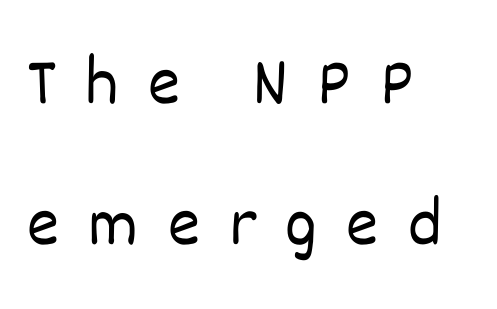
Letters have the restrained weight of plain body copy at most. The strip under each line holds only bare page. You could not count columns in this text — the font is proportionally spaced. Teacher's note: observe the even left margin — that is flush-left alignment. Loose tracking; the words dissolve into strings of separated letters.
